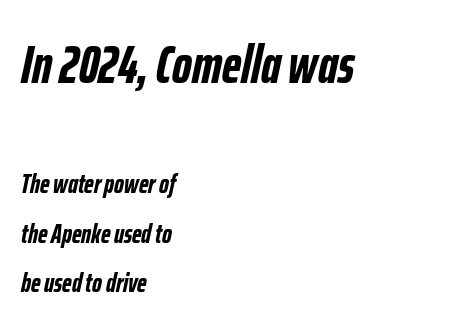
A typesetter would call this proportional, since set widths differ per character. The space beneath each line is pristine and unruled. In terms of posture, this sample is oblique. Caption: standard tracking, unaltered. Alignment: flush left. Between these two stacked blocks, the higher one wins on size.
